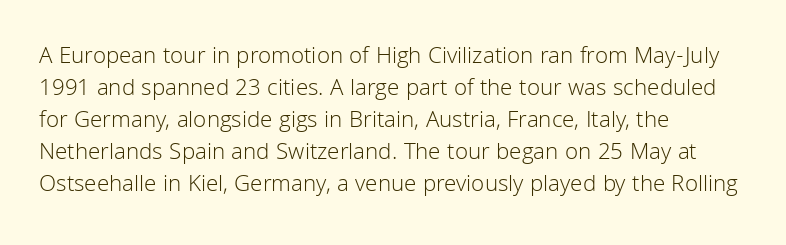
The image shows 24 px text type, upright; set left-aligned, normal line spacing (1.33x), normal letter spacing, not underlined.
